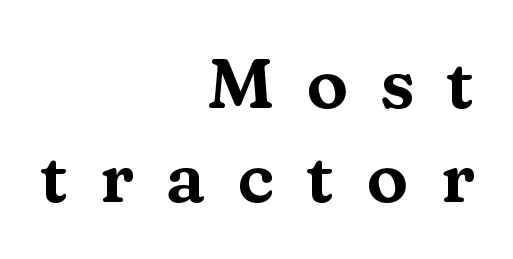
Q: Is the text italic (slanted)? A: No, it is upright.
Q: Is the typeface a serif or a sans-serif typeface? A: Serif.
Q: Is the text underlined? A: No.
Q: How is the paragraph aligned? A: Right-aligned.
Q: Is the spacing between letters normal or unusually wide? A: Unusually wide.
Q: Is the spacing between lines tight, normal or loose? A: Normal.
Q: Width (condensed, normal, or wide)? A: Wide.
Q: Stroke contrast? A: Medium.
Q: x-height? A: Medium.
Q: Monospaced? A: No.
